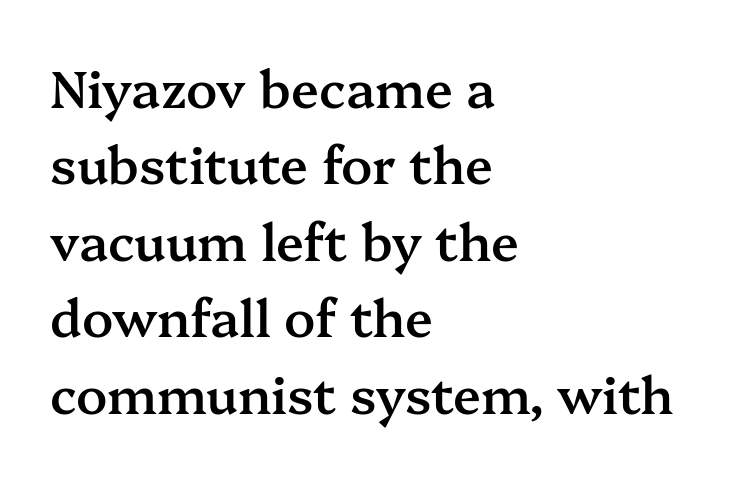
The image shows 51 px semibold serif type, upright; set left-aligned, normal line spacing (1.5x), normal letter spacing, not underlined; medium stroke contrast and a medium x-height.
